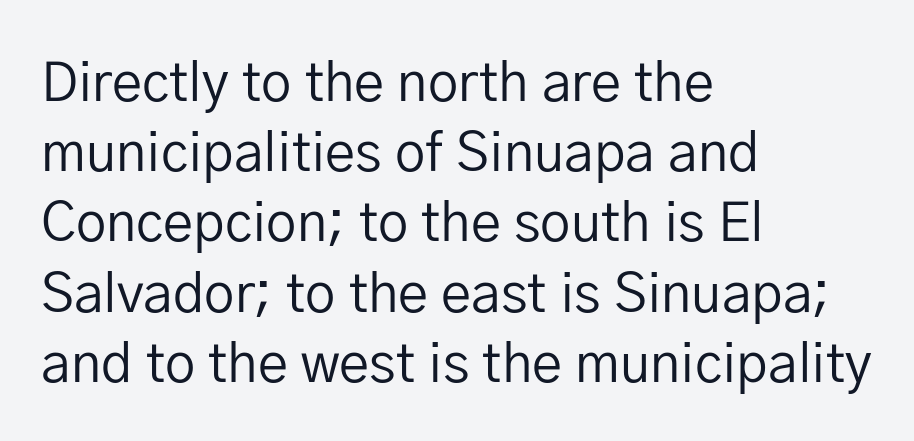
{"serif": "no", "italic": "no", "bold": "no", "weight": "regular", "width": "normal", "stroke_contrast": "low", "x_height": "medium", "monospaced": "no", "underline": "no", "align": "left", "line_spacing": "normal", "line_spacing_ratio": 1.3, "letter_spacing": "normal", "letter_spacing_em": 0.0, "glyph_px": 54}
